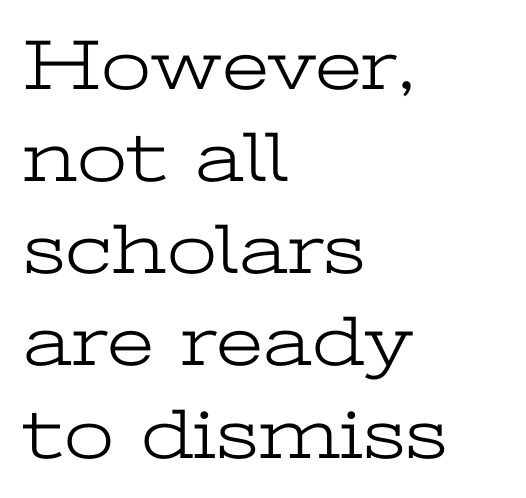
Baseline-to-baseline distance is the conventional proportion of letter height. Are there feet on the stems? There are — it's a serif. The rendering anchors every line to the left-hand side. Bare-footed words on every line. How are the letters spaced? Ordinarily, with no added tracking.
